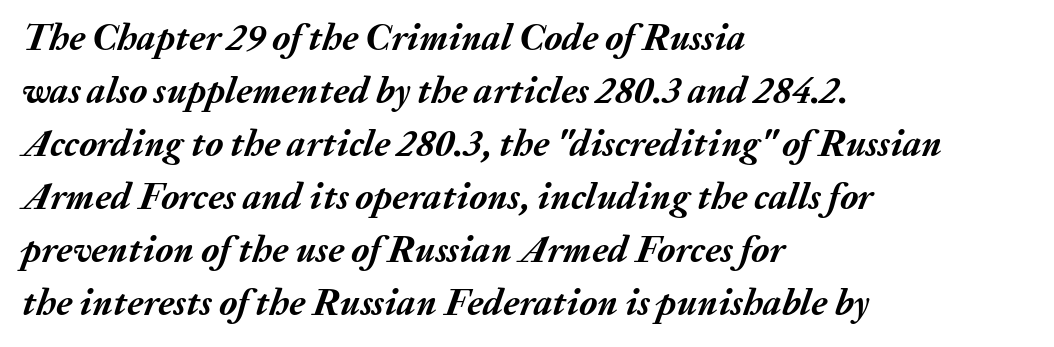
The image shows 37 px semibold type, italic (leaning right); set left-aligned, normal line spacing (1.43x), normal letter spacing, not underlined; medium stroke contrast and a medium x-height.
